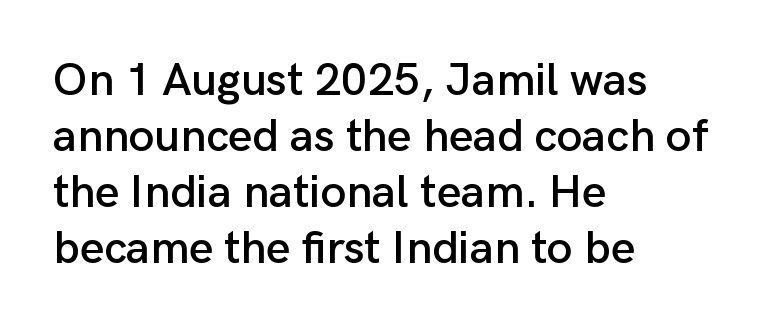
{"serif": "no", "italic": "no", "width": "normal", "stroke_contrast": "low", "x_height": "medium", "monospaced": "no", "underline": "no", "align": "left", "line_spacing_ratio": 1.22, "letter_spacing": "normal", "letter_spacing_em": 0.0, "glyph_px": 46}
